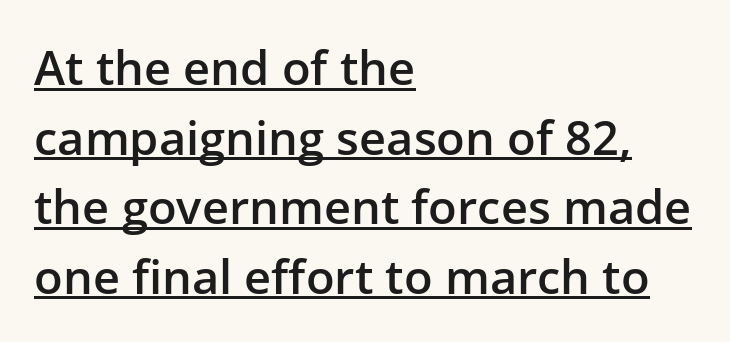
{"serif": "no", "italic": "no", "bold": "semi", "weight": "semibold", "width": "normal", "stroke_contrast": "low", "x_height": "medium", "monospaced": "no", "underline": "yes", "align": "left", "line_spacing": "normal", "line_spacing_ratio": 1.48, "letter_spacing": "normal", "letter_spacing_em": 0.0, "glyph_px": 47}
